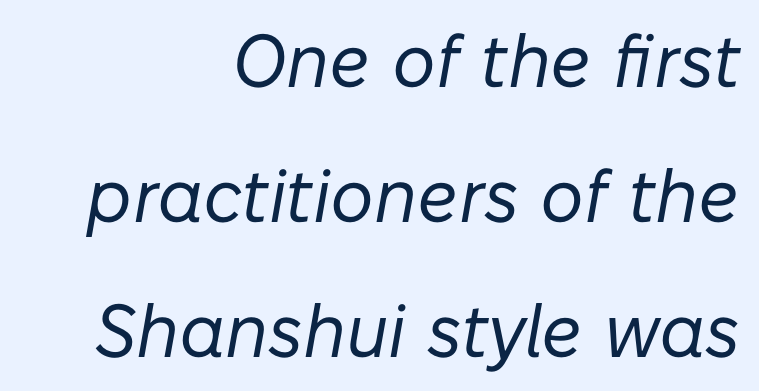
The image shows 75 px regular-weight type, italic (leaning right); set right-aligned, line spacing 1.8x, normal letter spacing, not underlined; low stroke contrast and a medium x-height.
